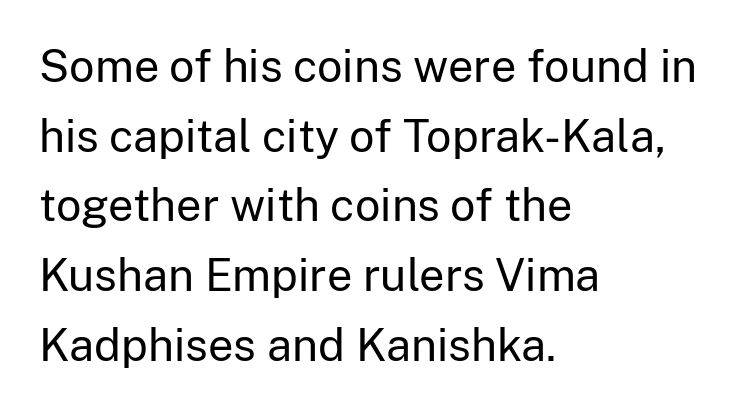
The image shows 45 px regular-weight sans-serif type, upright; set left-aligned, normal line spacing (1.55x), normal letter spacing, not underlined; low stroke contrast and a medium x-height.
